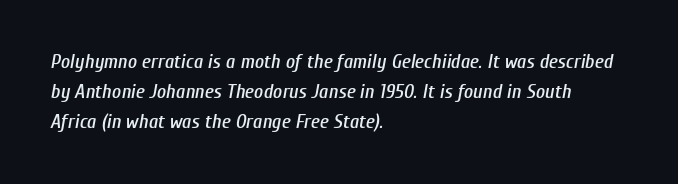
Bare-footed words on every line. The specimen reads as italic at a glance. No extra tracking has been applied to these lines. The passage shown stacks its lines at a standard gap. Each line starts at the same left margin while the right side varies.
